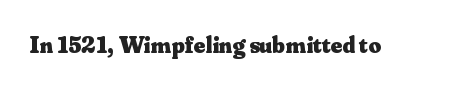
{"italic": "no", "bold": "yes", "underline": "no", "letter_spacing": "normal", "letter_spacing_em": 0.0, "glyph_px": 24}
